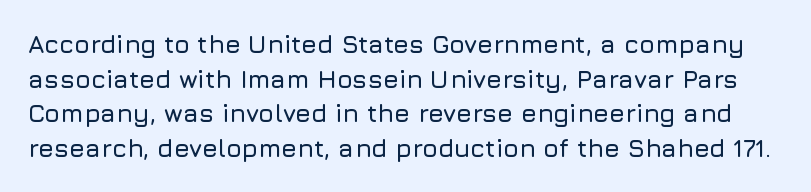
Italic? Not at all — the glyphs are vertical. Short note: letters normally spaced. Does the leading feel generous? No, just average. The glyphs are unaccompanied by any horizontal stroke below them.
